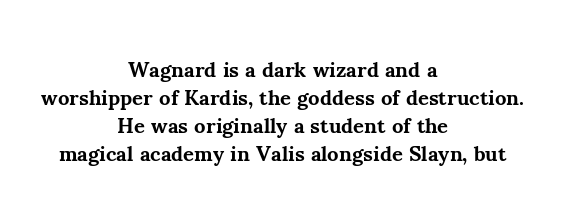
Any mark beneath the type? The region is blank. One-word summary of the alignment: center. Between one letter and the next there's only the usual sliver of space. Regarding leading, the lines here are spaced in the standard way. These words are printed bold, with thick strokes throughout.
